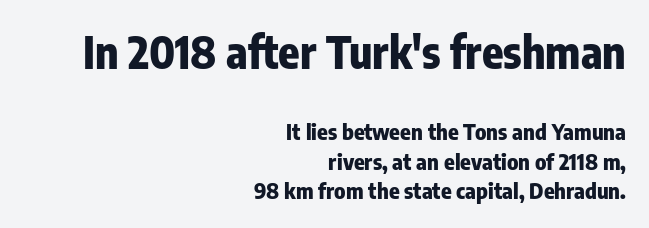
{"serif": "no", "italic": "no", "bold": "yes", "weight": "heavy", "width": "condensed", "stroke_contrast": "low", "x_height": "medium", "monospaced": "no", "underline": "no", "align": "right", "line_spacing": "normal", "line_spacing_ratio": 1.34, "letter_spacing": "normal", "letter_spacing_em": 0.0, "larger_block": "first", "size_ratio": 2.0, "glyph_px": 44}
